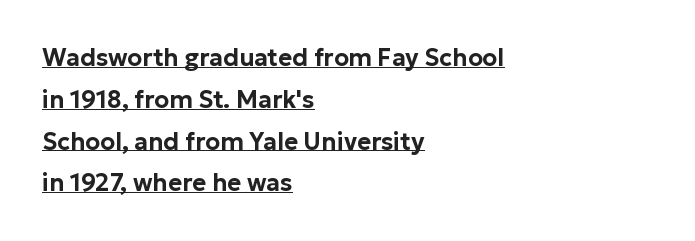
The image shows 24 px text type, upright; set left-aligned, line spacing 1.74x, normal letter spacing, underlined.
